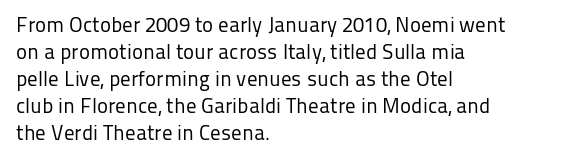
{"italic": "no", "bold": "no", "underline": "no", "align": "left", "line_spacing": "normal", "line_spacing_ratio": 1.29, "letter_spacing": "normal", "letter_spacing_em": 0.0, "glyph_px": 21}
